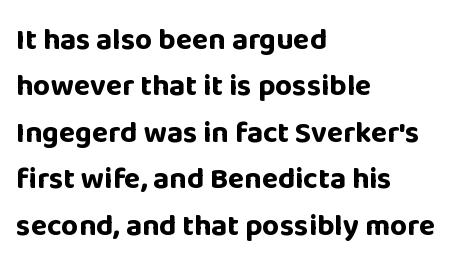
Q: Is the text bold? A: Yes.
Q: Is the text italic (slanted)? A: No, it is upright.
Q: Is the typeface a serif or a sans-serif typeface? A: Sans-serif.
Q: Is the text underlined? A: No.
Q: How is the paragraph aligned? A: Left-aligned.
Q: Is the spacing between letters normal or unusually wide? A: Normal.
Q: Is the spacing between lines tight, normal or loose? A: Normal.
Q: Width (condensed, normal, or wide)? A: Normal.
Q: Stroke contrast? A: Low.
Q: x-height? A: Large.
Q: Monospaced? A: No.
